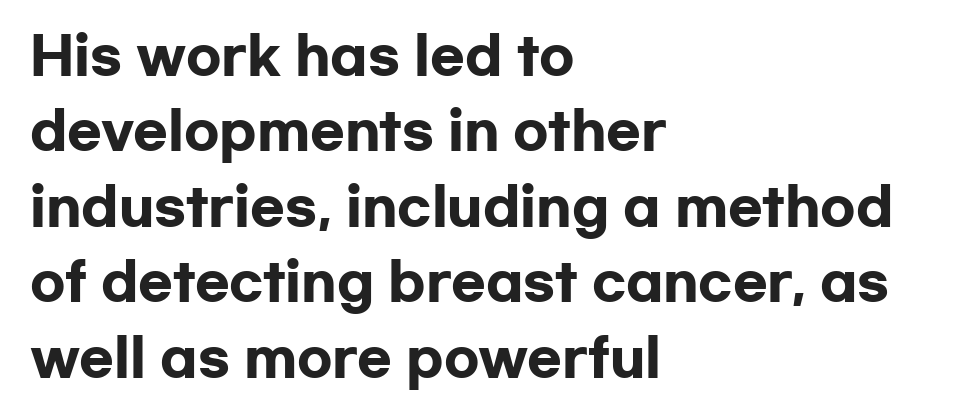
Honestly, there is no underline to notice here at all. This sample has the flowing, uneven cadence of proportional lettering. In terms of letterspacing, this is plain default setting. What kind of face is this? One without serifs — a sans. Leftover space on each line is placed entirely after the last word.
